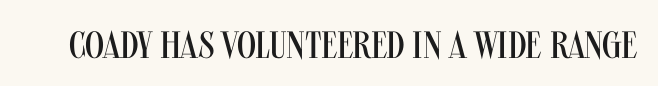
Q: Is the text bold? A: No.
Q: Is the text italic (slanted)? A: No, it is upright.
Q: Is the typeface a serif or a sans-serif typeface? A: Sans-serif.
Q: Is the text underlined? A: No.
Q: Is the spacing between letters normal or unusually wide? A: Normal.
Q: Width (condensed, normal, or wide)? A: Condensed.
Q: Stroke contrast? A: Medium.
Q: x-height? A: Large.
Q: Monospaced? A: No.
